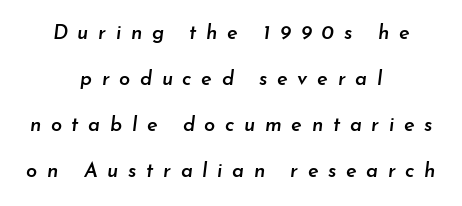
{"italic": "yes", "lean": "right", "slant_degrees": 7, "bold": "semi", "underline": "no", "align": "center", "line_spacing": "loose", "line_spacing_ratio": 2.3, "letter_spacing": "wide", "letter_spacing_em": 0.48, "glyph_px": 20}
